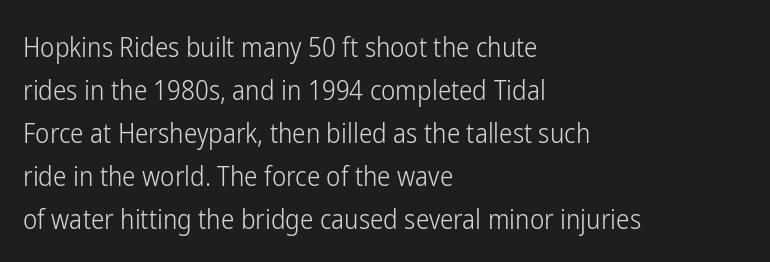
The image shows 27 px text type, upright; set left-aligned, normal line spacing (1.59x), normal letter spacing, not underlined.
